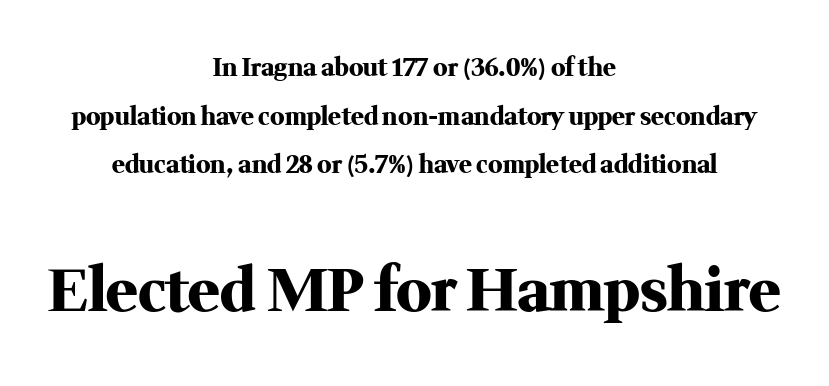
Its strokes are broad and dark, the hallmark of bold type. Stroke terminals: seriffed. Proportional: the letters do not fall into vertical columns. Teacher's note: observe the equal gaps on both sides — that is centered alignment.
